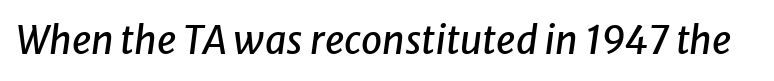
Q: Is the text italic (slanted)? A: Yes, it leans right by about 8 degrees.
Q: Is the text underlined? A: No.
Q: Is the spacing between letters normal or unusually wide? A: Normal.
Q: Width (condensed, normal, or wide)? A: Normal.
Q: Stroke contrast? A: Low.
Q: x-height? A: Medium.
Q: Monospaced? A: No.
